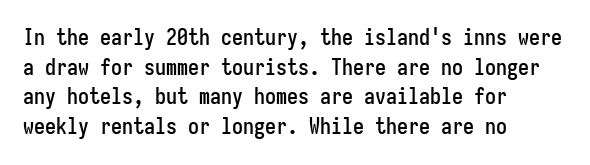
The passage shown stacks its lines at a standard gap. Look at the tracking — it's just the regular setting, nothing added. A typesetter would mark this as roman, not italic. Underlining? Definitely not there. One-word summary of the alignment: left.
